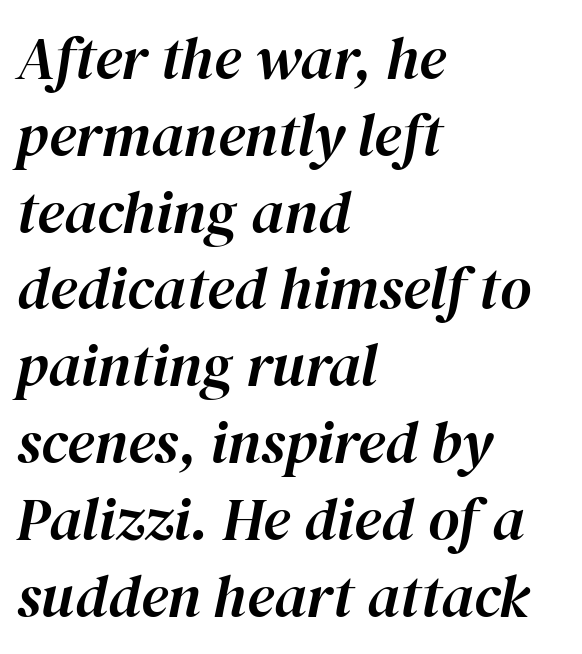
Q: Is the text italic (slanted)? A: Yes, it leans right by about 12 degrees.
Q: Is the text underlined? A: No.
Q: How is the paragraph aligned? A: Left-aligned.
Q: Is the spacing between letters normal or unusually wide? A: Normal.
Q: Is the spacing between lines tight, normal or loose? A: Normal.
Q: Width (condensed, normal, or wide)? A: Normal.
Q: Stroke contrast? A: High.
Q: x-height? A: Medium.
Q: Monospaced? A: No.
